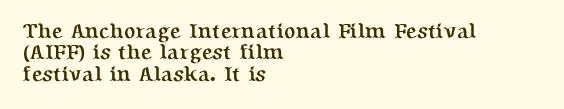
Q: Is the text bold? A: Yes.
Q: Is the text italic (slanted)? A: No, it is upright.
Q: Is the text underlined? A: No.
Q: How is the paragraph aligned? A: Left-aligned.
Q: Is the spacing between letters normal or unusually wide? A: Normal.
Q: Is the spacing between lines tight, normal or loose? A: Tight.
